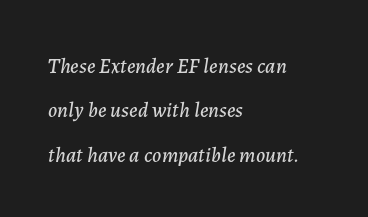
{"italic": "yes", "lean": "right", "slant_degrees": 7, "underline": "no", "align": "left", "line_spacing": "loose", "line_spacing_ratio": 2.11, "letter_spacing": "normal", "letter_spacing_em": 0.0, "glyph_px": 21}
